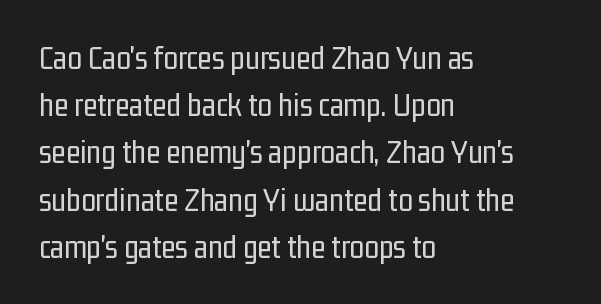
{"serif": "no", "italic": "no", "bold": "no", "weight": "regular", "width": "condensed", "stroke_contrast": "low", "x_height": "medium", "monospaced": "no", "underline": "no", "align": "left", "line_spacing": "normal", "line_spacing_ratio": 1.43, "letter_spacing": "normal", "letter_spacing_em": 0.0, "glyph_px": 33}
